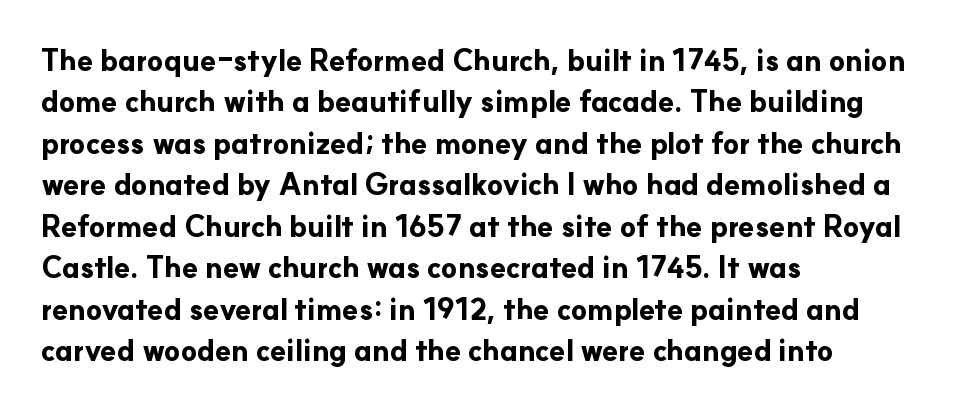
The image shows 29 px bold sans-serif type, upright; set left-aligned, normal line spacing (1.43x), normal letter spacing, not underlined; low stroke contrast and a small x-height.
